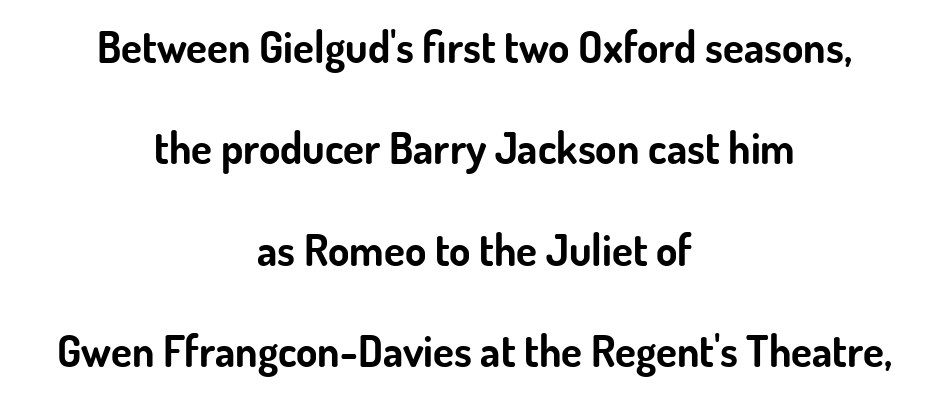
{"serif": "no", "italic": "no", "bold": "yes", "weight": "bold", "width": "normal", "stroke_contrast": "low", "x_height": "small", "monospaced": "no", "underline": "no", "align": "center", "line_spacing": "loose", "line_spacing_ratio": 2.36, "letter_spacing": "normal", "letter_spacing_em": 0.0, "glyph_px": 43}
